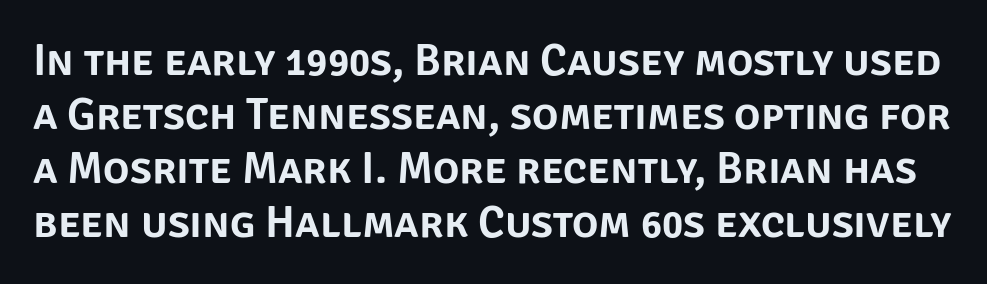
No extra tracking has been applied to these lines. This is sans-serif lettering, the kind often seen on screens and signage. The words here are not underlined. The lettering stays uniformly vertical, giving the passage a roman look.
